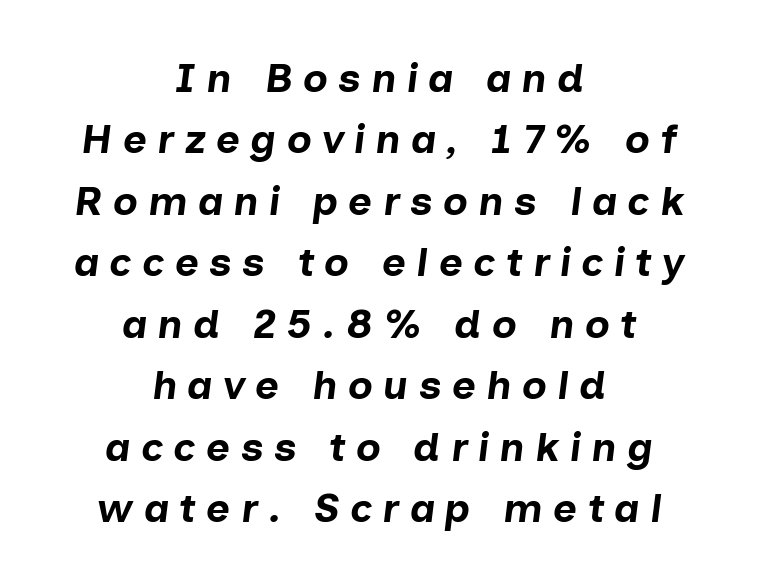
The image shows 41 px bold type, italic (leaning right); set centered, normal line spacing (1.5x), unusually wide letter spacing (+0.25 em), not underlined; low stroke contrast and a medium x-height.
